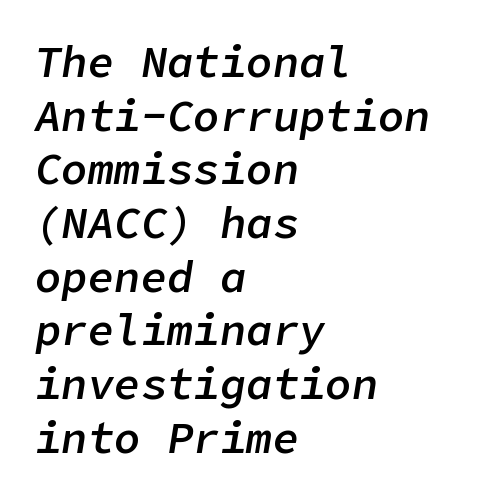
The image shows 44 px semibold type, italic (leaning right); set left-aligned, line spacing 1.22x, normal letter spacing, not underlined; low stroke contrast and a medium x-height.
